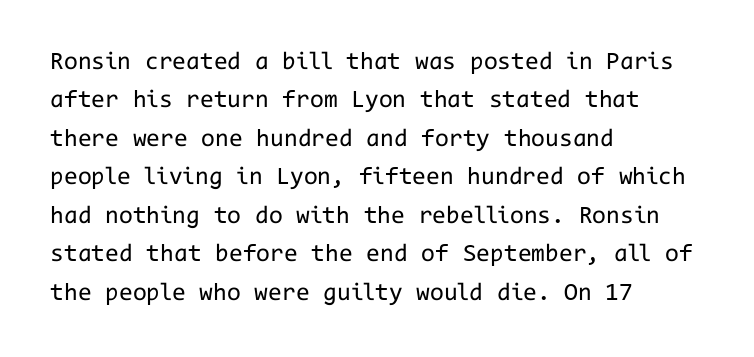
This sample uses an upright cut, with every glyph sitting square on the baseline. The string is rendered with underlining switched off. Tracking value appears to be zero — textbook default spacing. The lines in this sample share a left origin and differ only in where they stop. Vertical spacing — default.
